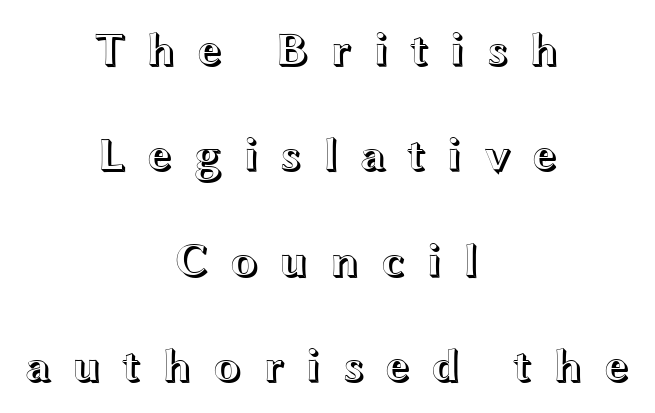
The image shows 47 px wide type, upright; set centered, loose line spacing (2.24x), unusually wide letter spacing (+0.43 em), not underlined; a medium x-height.
